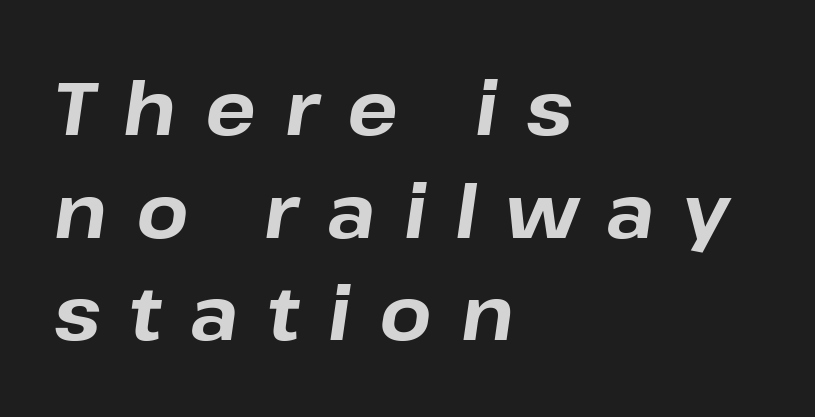
{"italic": "yes", "lean": "right", "slant_degrees": 8, "bold": "yes", "weight": "bold", "width": "normal", "stroke_contrast": "low", "x_height": "medium", "monospaced": "no", "underline": "no", "align": "left", "line_spacing": "normal", "line_spacing_ratio": 1.37, "letter_spacing": "wide", "letter_spacing_em": 0.38, "glyph_px": 75}
